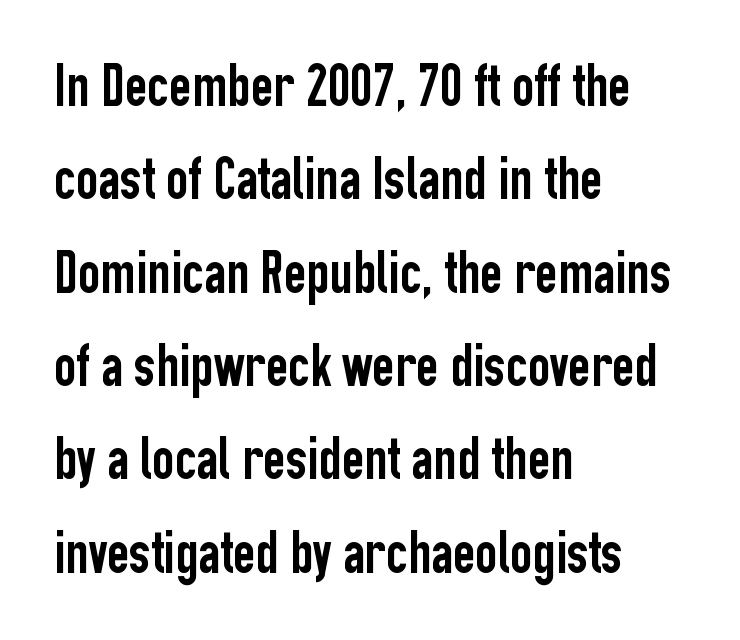
{"serif": "no", "italic": "no", "width": "condensed", "stroke_contrast": "low", "x_height": "medium", "monospaced": "no", "underline": "no", "align": "left", "line_spacing": "normal", "line_spacing_ratio": 1.53, "letter_spacing": "normal", "letter_spacing_em": 0.0, "glyph_px": 61}
